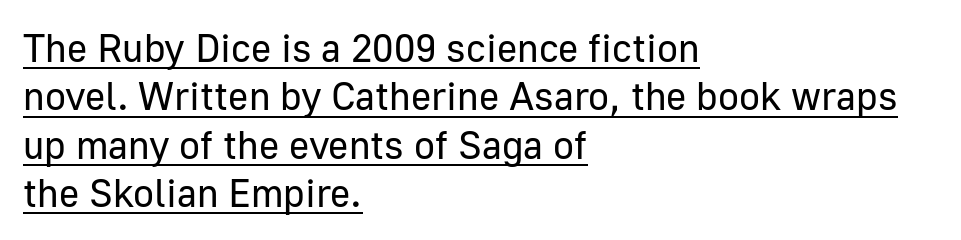
Q: Is the text bold? A: No.
Q: Is the text italic (slanted)? A: No, it is upright.
Q: Is the typeface a serif or a sans-serif typeface? A: Sans-serif.
Q: Is the text underlined? A: Yes.
Q: How is the paragraph aligned? A: Left-aligned.
Q: Is the spacing between letters normal or unusually wide? A: Normal.
Q: Width (condensed, normal, or wide)? A: Normal.
Q: Stroke contrast? A: Low.
Q: x-height? A: Medium.
Q: Monospaced? A: No.
